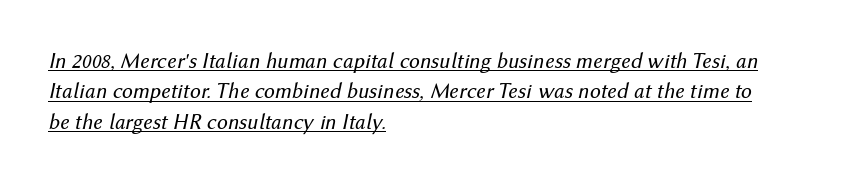
The image shows 22 px text type, italic (leaning right); set left-aligned, normal line spacing (1.38x), normal letter spacing, underlined.
